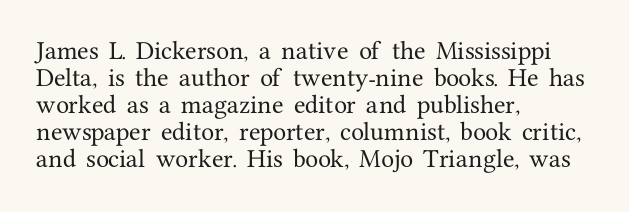
Q: Is the text italic (slanted)? A: No, it is upright.
Q: Is the text underlined? A: No.
Q: How is the paragraph aligned? A: Left-aligned.
Q: Is the spacing between letters normal or unusually wide? A: Normal.
Q: Is the spacing between lines tight, normal or loose? A: Normal.
